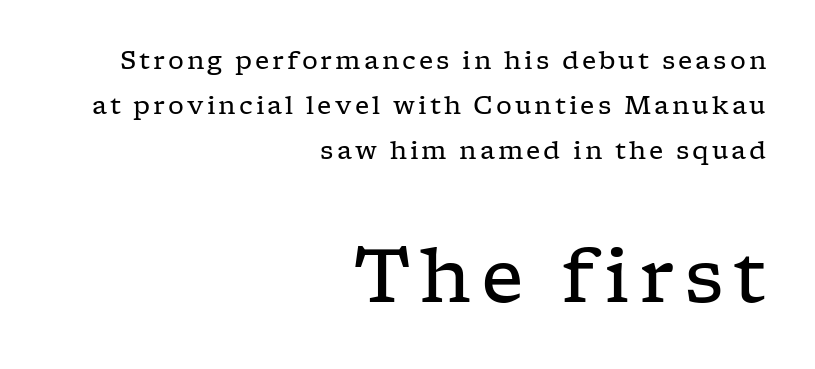
Q: Is the text bold? A: No.
Q: Is the text italic (slanted)? A: No, it is upright.
Q: Is the typeface a serif or a sans-serif typeface? A: Serif.
Q: Is the text underlined? A: No.
Q: How is the paragraph aligned? A: Right-aligned.
Q: Which block of text is set in a larger size, the first (top) or the second (bottom)? A: The second (bottom) one.
Q: Width (condensed, normal, or wide)? A: Wide.
Q: Stroke contrast? A: Low.
Q: x-height? A: Medium.
Q: Monospaced? A: No.
